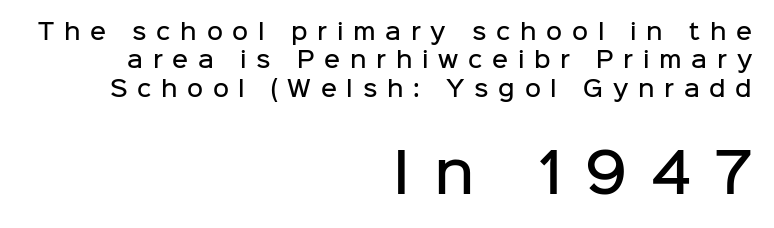
This is the in-between weight designers call semibold or demi. In CSS terms this would be text-align: right. Characters follow at a spacing far wider than the type designer built in. In terms of letterform style, serifs are entirely absent. These lines are rendered in a variable-pitch font. Descenders hang freely into open space.
